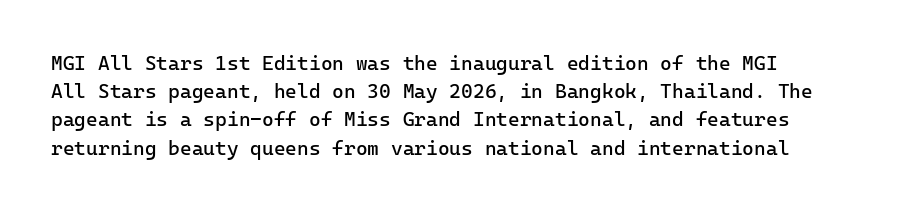
{"italic": "no", "bold": "no", "underline": "no", "align": "left", "line_spacing": "normal", "line_spacing_ratio": 1.41, "letter_spacing": "normal", "letter_spacing_em": 0.0, "glyph_px": 20}
